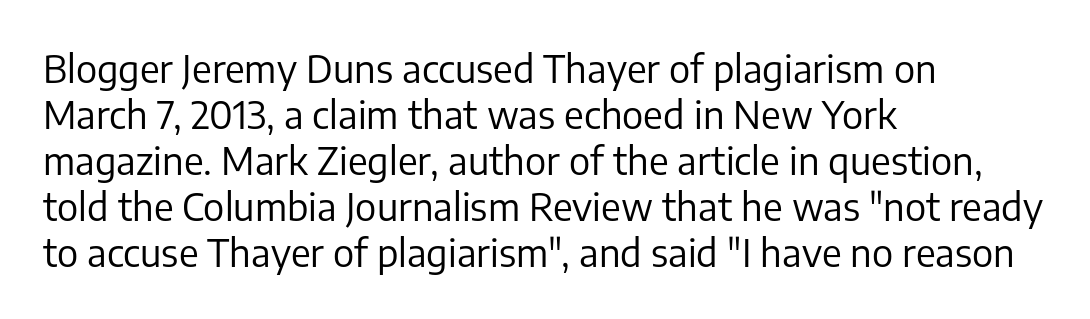
Is this a fixed-width face? No — the glyphs have proportional, varying widths. This sample is left-justified, so line endings fall wherever the words run out. Designer's note — italics off, roman on. A clean baseline with only descenders dipping below it. Compared with typical body copy, the letter spacing here is the same.
